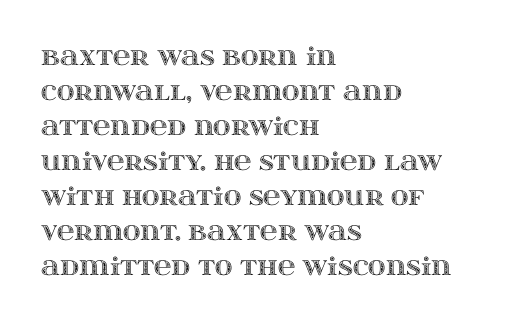
Style check: upright. The designer left line spacing at the default. Casual observation: everything's shoved over to the left. Tracking here is standard; glyphs follow each other at the usual distance. The foot of each line stays bare and open.
